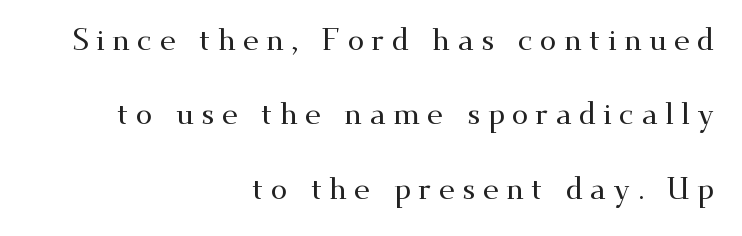
Is there any slant? The stems are plumb. The rendering uses natural spacing where letterforms have individual widths. The glyphs in this specimen are seriffed. How are the letters spaced? Widely, with obvious added tracking. The space directly below the letters is spotless.
